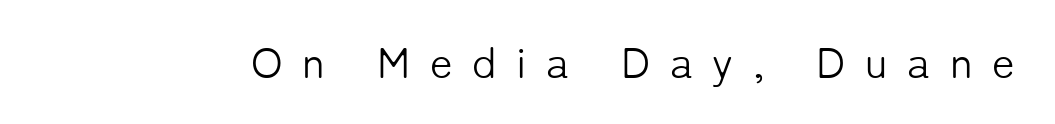
Q: Is the text bold? A: No.
Q: Is the text italic (slanted)? A: No, it is upright.
Q: Is the typeface a serif or a sans-serif typeface? A: Sans-serif.
Q: Is the text underlined? A: No.
Q: Is the spacing between letters normal or unusually wide? A: Unusually wide.
Q: Width (condensed, normal, or wide)? A: Normal.
Q: Stroke contrast? A: Low.
Q: x-height? A: Medium.
Q: Monospaced? A: No.
